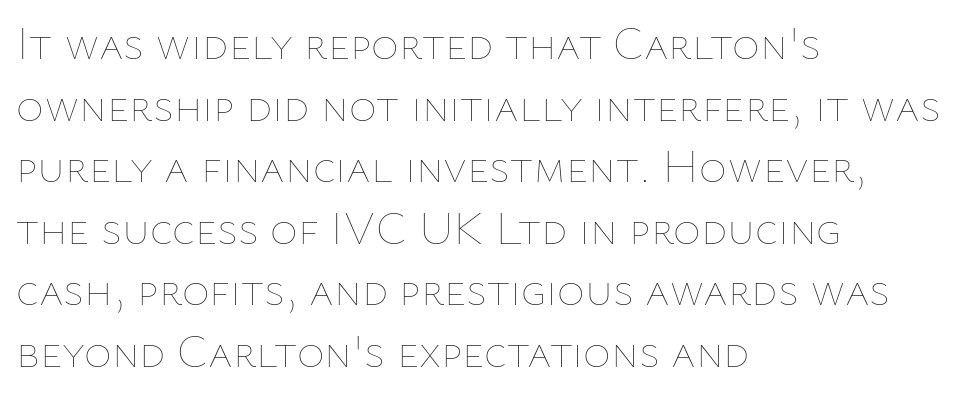
Weight class: somewhere from thin through regular. Which margin do the lines hug? The left one — the right edge is uneven. Caption: standard tracking, unaltered. The face used here is proportionally spaced, like ordinary book or web type. Upright lettering throughout. Check under the words: just untouched page.
